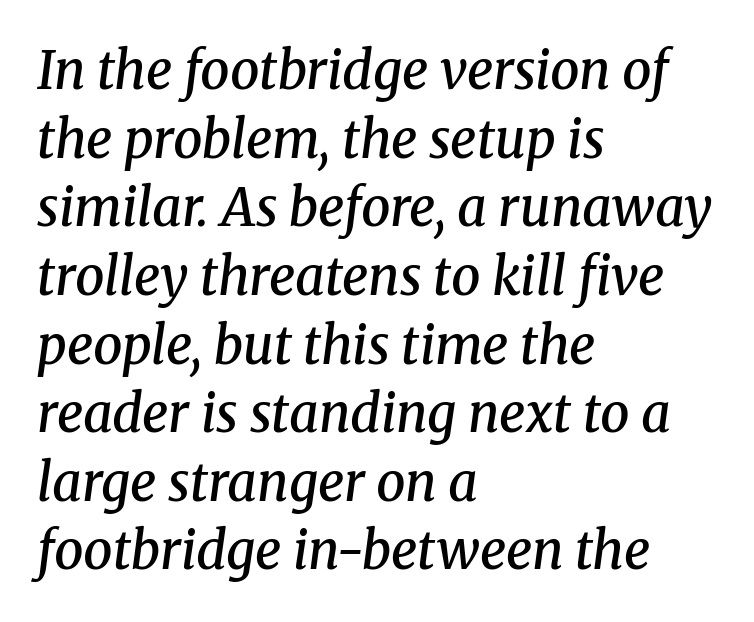
The image shows 52 px semibold serif type, italic (leaning right); set left-aligned, normal line spacing (1.32x), normal letter spacing, not underlined; medium stroke contrast and a medium x-height.
